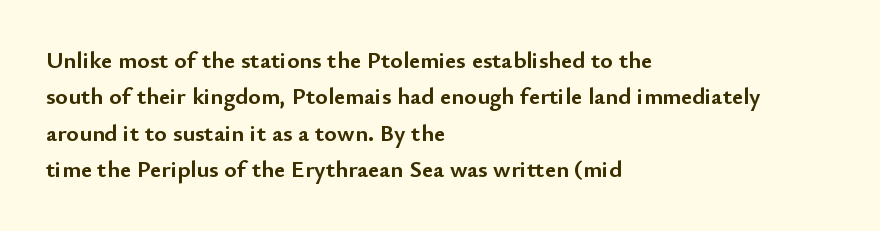
{"italic": "no", "bold": "yes", "underline": "no", "align": "left", "line_spacing": "normal", "line_spacing_ratio": 1.52, "letter_spacing": "normal", "letter_spacing_em": 0.0, "glyph_px": 24}
